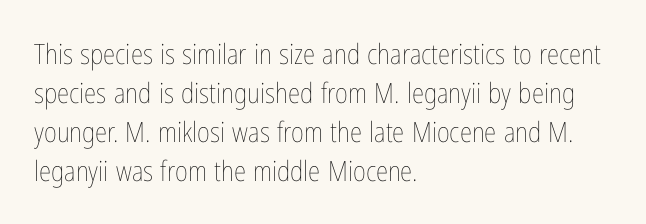
Q: Is the text bold? A: No.
Q: Is the text italic (slanted)? A: No, it is upright.
Q: Is the text underlined? A: No.
Q: How is the paragraph aligned? A: Left-aligned.
Q: Is the spacing between letters normal or unusually wide? A: Normal.
Q: Is the spacing between lines tight, normal or loose? A: Normal.
Q: Width (condensed, normal, or wide)? A: Condensed.
Q: Stroke contrast? A: Low.
Q: x-height? A: Medium.
Q: Monospaced? A: No.
